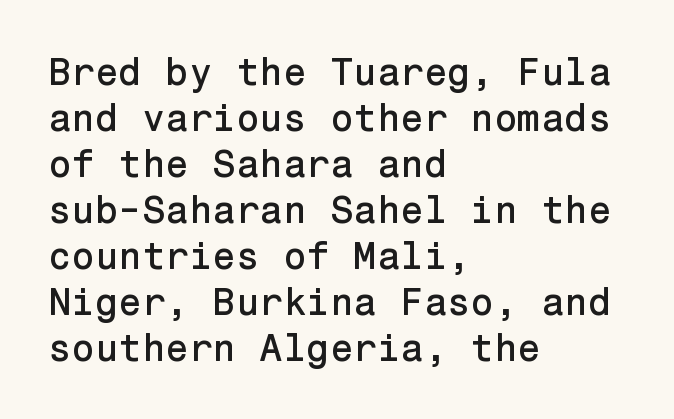
{"serif": "no", "italic": "no", "width": "normal", "stroke_contrast": "low", "x_height": "medium", "underline": "no", "align": "left", "line_spacing_ratio": 1.21, "letter_spacing": "normal", "letter_spacing_em": 0.0, "glyph_px": 38}
